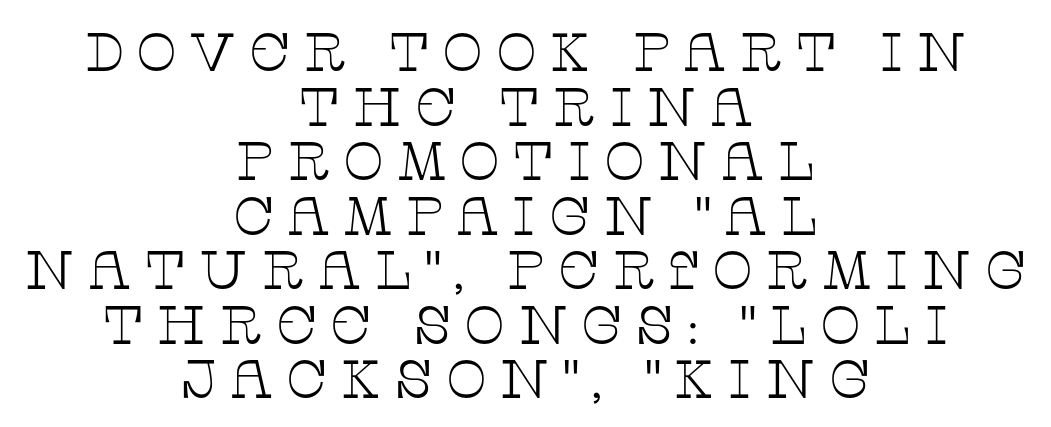
{"serif": "yes", "italic": "no", "bold": "no", "weight": "thin", "width": "wide", "stroke_contrast": "low", "x_height": "large", "monospaced": "no", "underline": "no", "align": "center", "line_spacing": "tight", "line_spacing_ratio": 1.01, "letter_spacing": "wide", "letter_spacing_em": 0.23, "glyph_px": 54}
